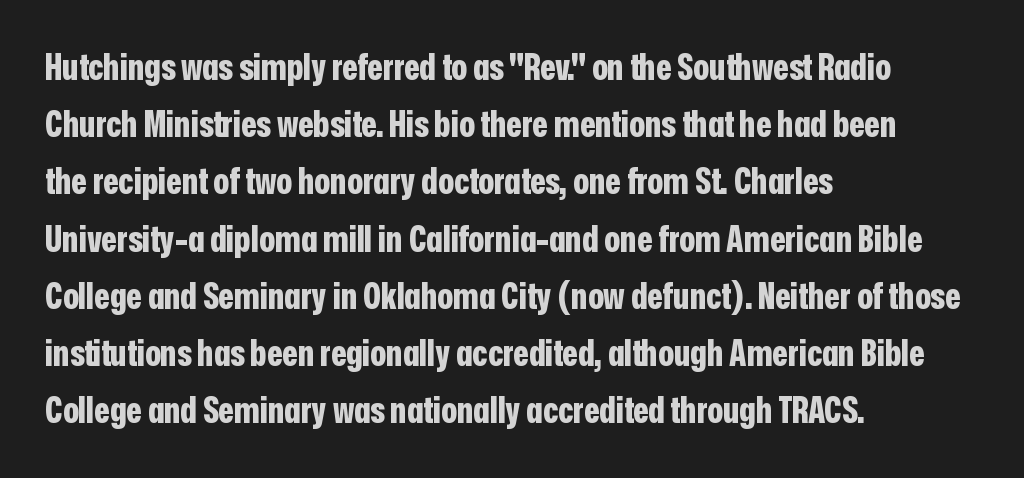
{"serif": "no", "italic": "no", "bold": "yes", "weight": "bold", "width": "condensed", "stroke_contrast": "low", "x_height": "medium", "monospaced": "no", "underline": "no", "align": "left", "line_spacing": "normal", "line_spacing_ratio": 1.59, "letter_spacing": "normal", "letter_spacing_em": 0.0, "glyph_px": 36}
